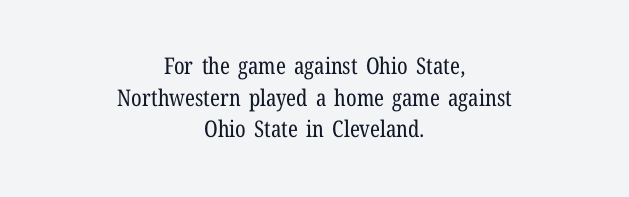
Q: Is the text bold? A: No.
Q: Is the text italic (slanted)? A: No, it is upright.
Q: Is the text underlined? A: No.
Q: How is the paragraph aligned? A: Centered.
Q: Is the spacing between letters normal or unusually wide? A: Normal.
Q: Is the spacing between lines tight, normal or loose? A: Normal.
